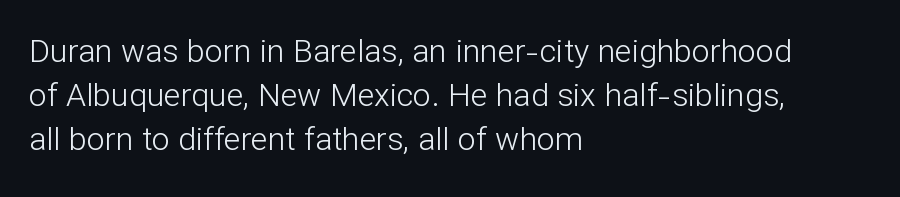
The image shows 32 px light sans-serif type, upright; set left-aligned, normal line spacing (1.37x), normal letter spacing, not underlined; low stroke contrast and a medium x-height.
